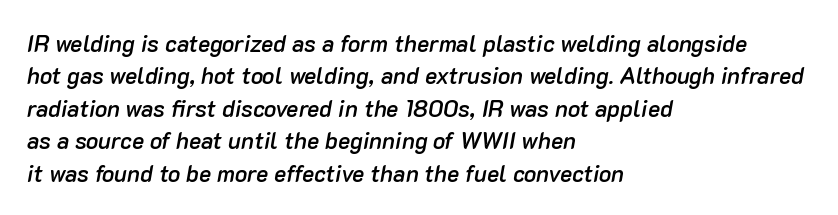
{"italic": "yes", "lean": "right", "slant_degrees": 10, "bold": "semi", "underline": "no", "align": "left", "line_spacing": "normal", "line_spacing_ratio": 1.41, "letter_spacing": "normal", "letter_spacing_em": 0.0, "glyph_px": 23}
